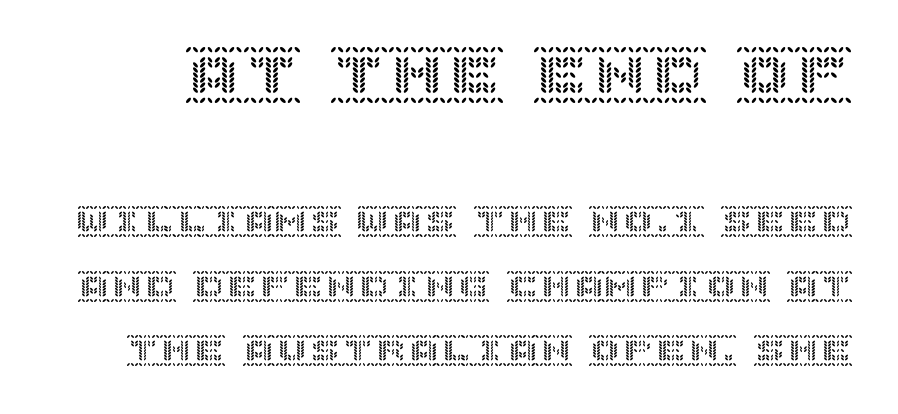
Of the two passages, the one on top uses the larger point size. Whoever set this chose breathing room over compactness in the vertical rhythm. The passage shown is not underscored anywhere. The horizontal fit of the characters is conventional and even.
